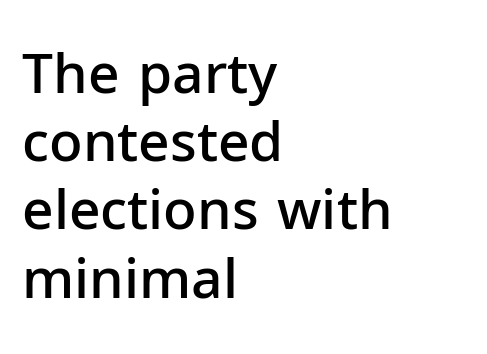
{"serif": "no", "italic": "no", "bold": "semi", "weight": "semibold", "width": "normal", "stroke_contrast": "low", "x_height": "medium", "monospaced": "no", "underline": "no", "align": "left", "line_spacing_ratio": 1.24, "letter_spacing": "normal", "letter_spacing_em": 0.0, "glyph_px": 55}
